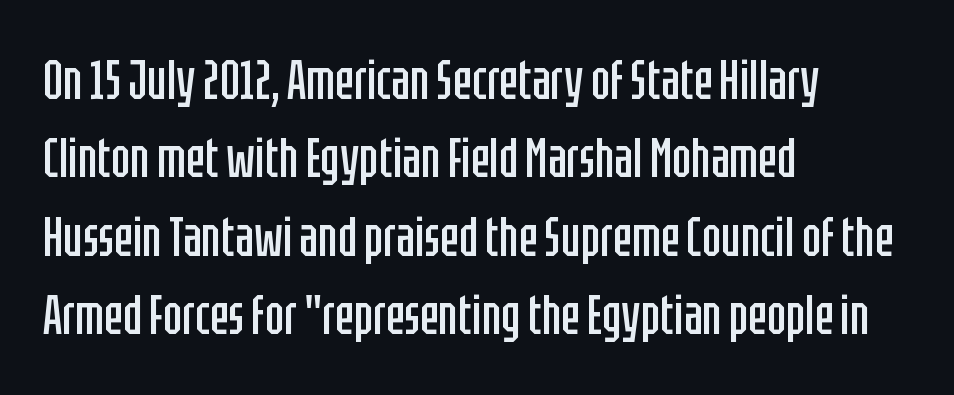
The weight would be labelled regular, book, light, or lighter still. Glyph-to-glyph distance matches everyday printed text. Font category for this specimen: sans-serif. The letters stand upright; this is a roman face. Quick note: interline space is typical. These lines are rendered in a variable-pitch font.
